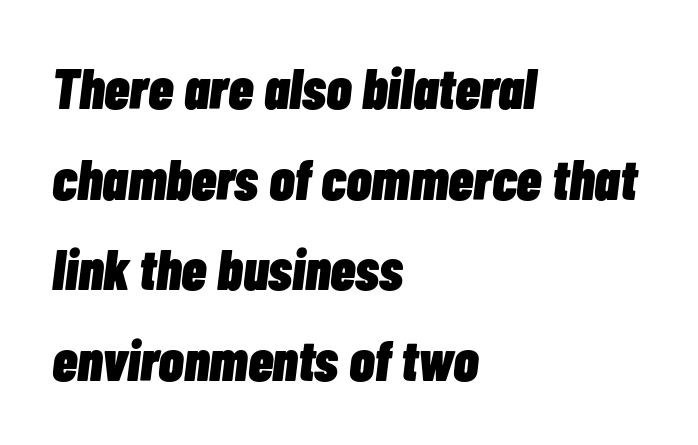
{"italic": "yes", "lean": "right", "slant_degrees": 7, "bold": "yes", "weight": "heavy", "width": "condensed", "stroke_contrast": "low", "x_height": "medium", "monospaced": "no", "underline": "no", "align": "left", "line_spacing": "normal", "line_spacing_ratio": 1.59, "letter_spacing": "normal", "letter_spacing_em": 0.0, "glyph_px": 57}
